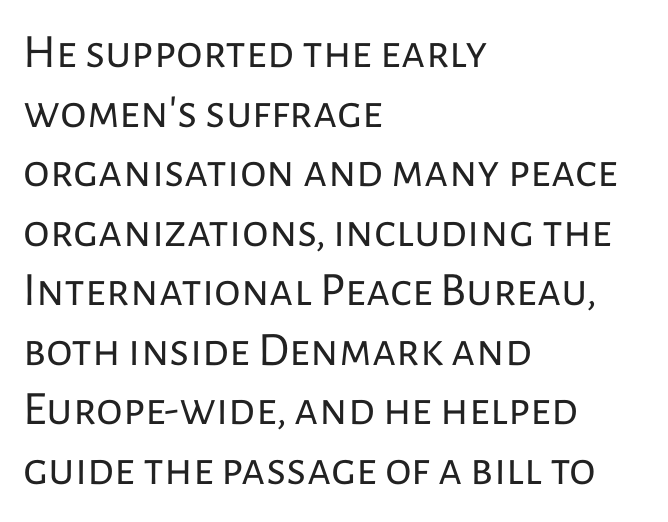
Q: Is the text bold? A: No.
Q: Is the text italic (slanted)? A: No, it is upright.
Q: Is the typeface a serif or a sans-serif typeface? A: Sans-serif.
Q: Is the text underlined? A: No.
Q: How is the paragraph aligned? A: Left-aligned.
Q: Is the spacing between letters normal or unusually wide? A: Normal.
Q: Width (condensed, normal, or wide)? A: Normal.
Q: Stroke contrast? A: Low.
Q: x-height? A: Medium.
Q: Monospaced? A: No.
